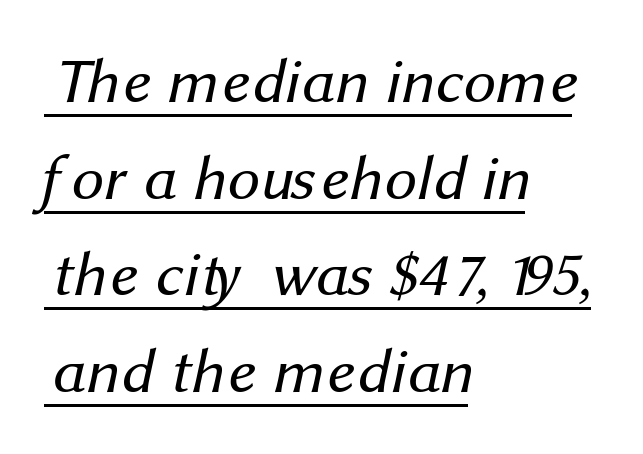
The paragraph shown leans on its left margin. You could not count columns in this text — the font is proportionally spaced. You can see a thin bar hugging the bottom of the glyphs. Check where the strokes stop: nothing finishes them off — pure sans.
